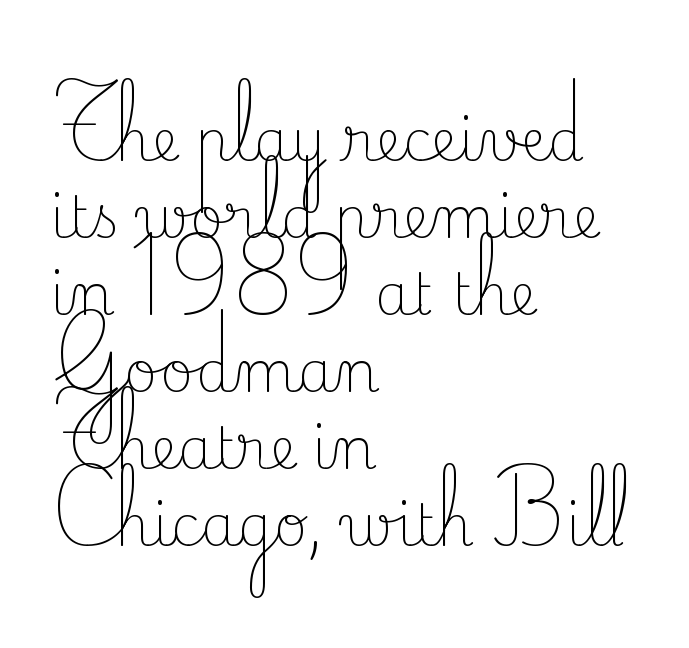
The area under the type is left untouched. What's the leading like? Ordinary, nothing unusual. Small tapered or slab feet sit at the stroke ends, so this counts as serif. Words appear dense and cohesive because spacing is normal.
